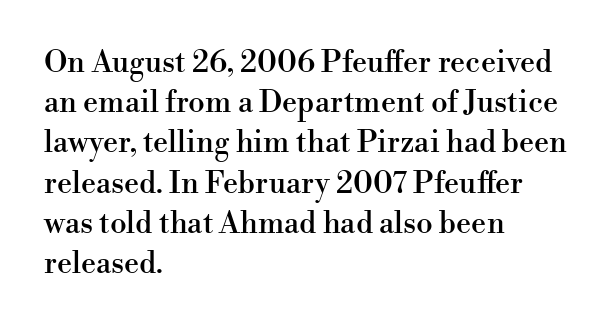
Q: Is the text italic (slanted)? A: No, it is upright.
Q: Is the typeface a serif or a sans-serif typeface? A: Serif.
Q: Is the text underlined? A: No.
Q: How is the paragraph aligned? A: Left-aligned.
Q: Is the spacing between letters normal or unusually wide? A: Normal.
Q: Is the spacing between lines tight, normal or loose? A: Normal.
Q: Width (condensed, normal, or wide)? A: Normal.
Q: Stroke contrast? A: High.
Q: x-height? A: Small.
Q: Monospaced? A: No.
